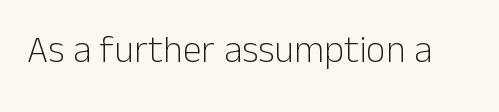
Heft: none added — not bold. Spacing between characters is what you'd get straight out of the box. In terms of letterform style, serifs are entirely absent. Bare-footed words on every line. The rendering uses natural spacing where letterforms have individual widths.
